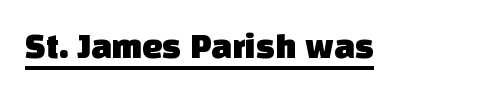
Looks like regular typesetting: each glyph gets only the width it needs. The face used here is rendered with its standard letterfit. Quick note: underline on. To sum up the face: it is a sans, with no serifs.
